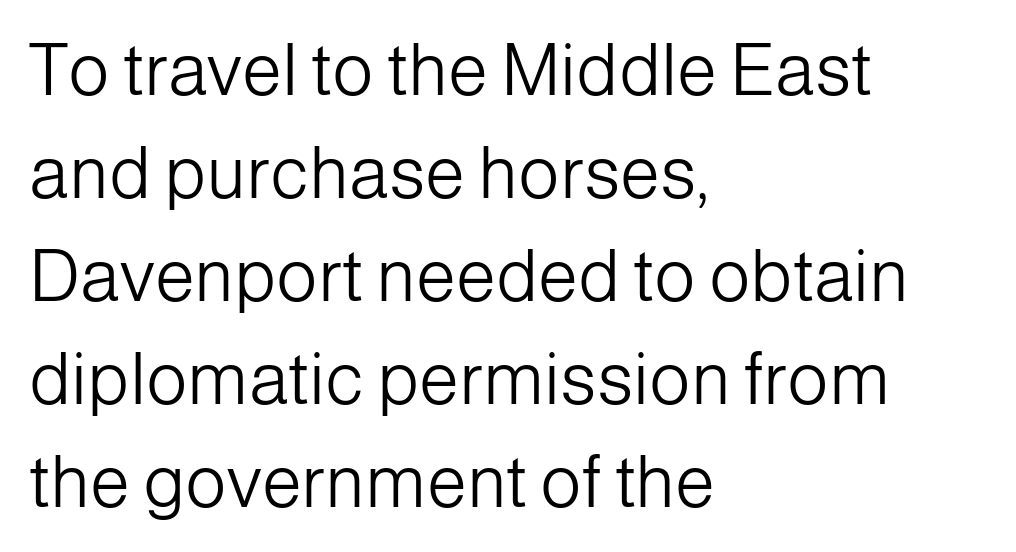
{"serif": "no", "italic": "no", "bold": "no", "weight": "light", "width": "normal", "stroke_contrast": "low", "x_height": "medium", "monospaced": "no", "underline": "no", "align": "left", "line_spacing": "normal", "line_spacing_ratio": 1.43, "letter_spacing": "normal", "letter_spacing_em": 0.0, "glyph_px": 72}
